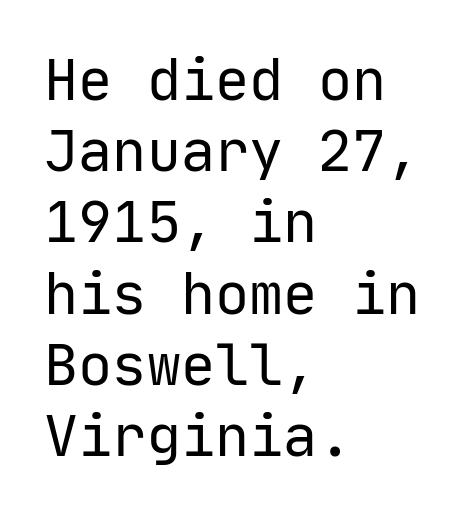
Observe the ordinary spacing: letters are neighbours, not strangers. Italic: no, the glyphs are upright roman. Lines of text with bare space underneath. The designer left line spacing at the default.
